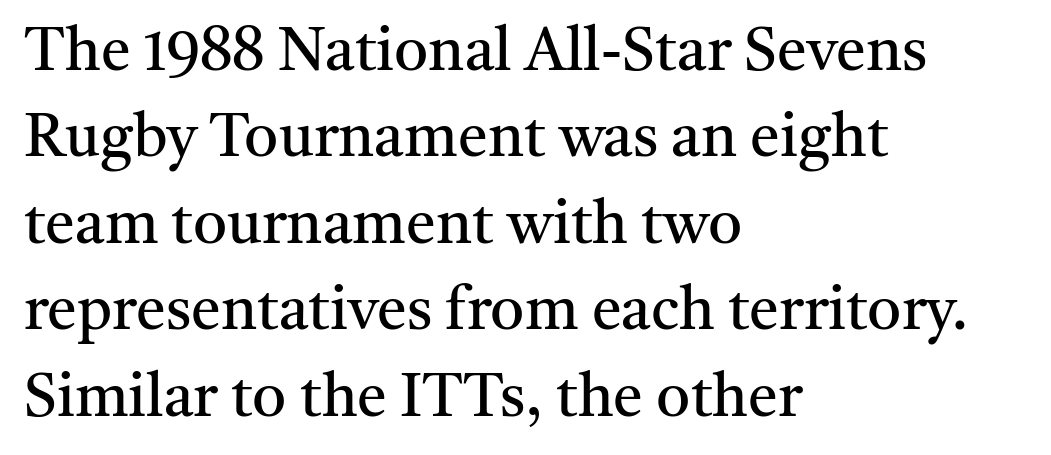
The image shows 60 px regular-weight serif type, upright; set left-aligned, normal line spacing (1.44x), normal letter spacing, not underlined; medium stroke contrast and a medium x-height.
